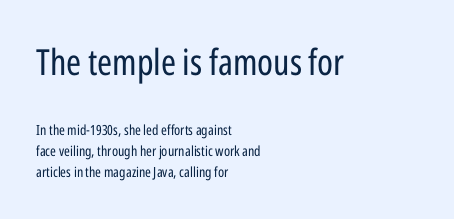
{"serif": "no", "italic": "no", "bold": "no", "weight": "regular", "width": "condensed", "stroke_contrast": "low", "x_height": "medium", "monospaced": "no", "underline": "no", "align": "left", "line_spacing": "normal", "line_spacing_ratio": 1.52, "letter_spacing": "normal", "letter_spacing_em": 0.0, "larger_block": "first", "size_ratio": 2.57, "glyph_px": 36}
